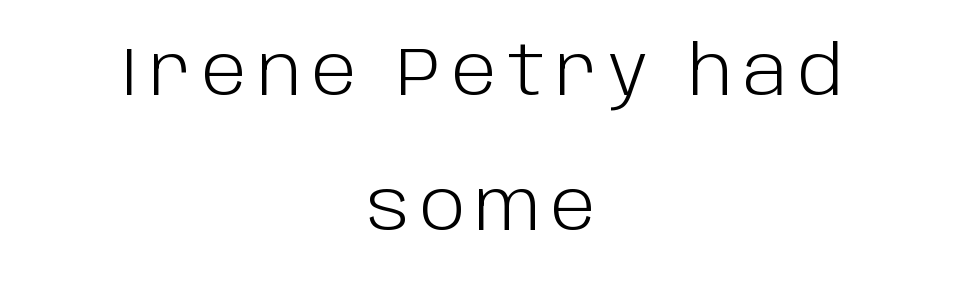
The image shows 68 px light sans-serif type, upright; set centered, loose line spacing (1.99x), not underlined; low stroke contrast and a large x-height.
